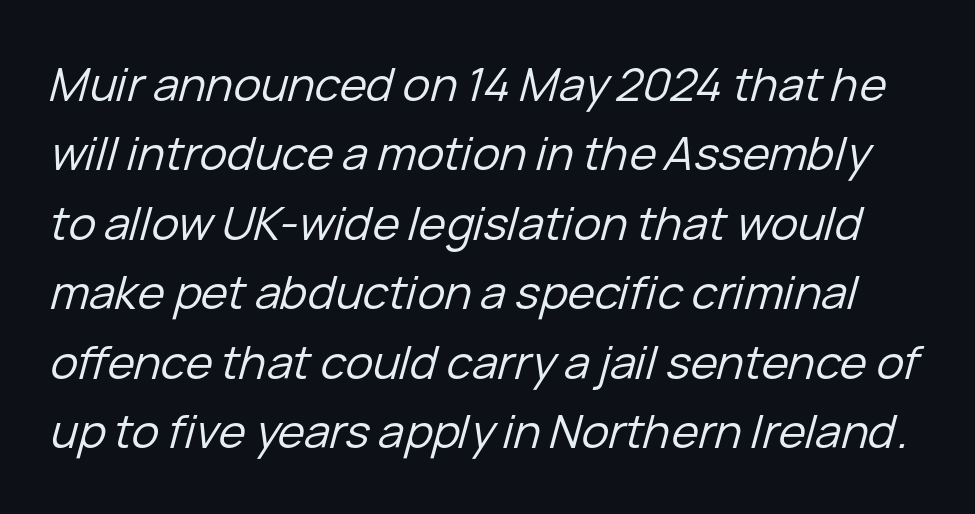
{"italic": "yes", "lean": "right", "slant_degrees": 15, "bold": "no", "weight": "regular", "width": "normal", "stroke_contrast": "low", "x_height": "medium", "monospaced": "no", "underline": "no", "line_spacing": "normal", "line_spacing_ratio": 1.51, "letter_spacing": "normal", "letter_spacing_em": 0.0, "glyph_px": 46}
